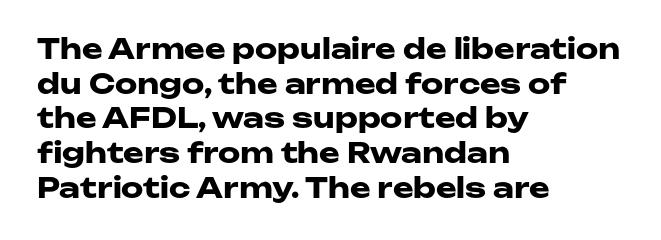
Heavy, bold letterforms. Is this a fixed-width face? No — the glyphs have proportional, varying widths. Decoration check: the copy has no underline. The letters carry no serifs — their stems end cleanly without finishing strokes. This sample uses an upright cut, with every glyph sitting square on the baseline.
